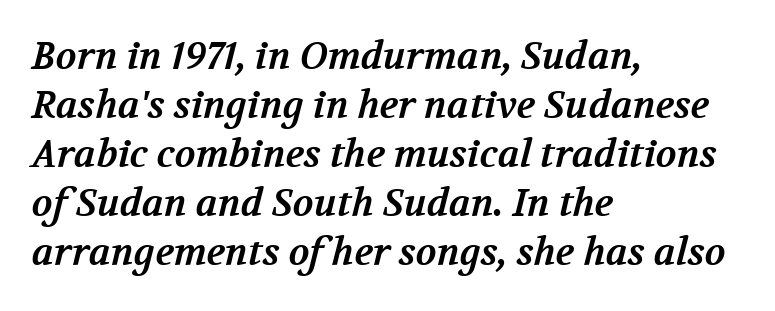
Do the characters align in a grid? No, the font is proportional. Does extra space separate the letters? No, they use regular spacing. Honestly, there is no underline to notice here at all. The space between consecutive lines is moderate. A student would call this left alignment; a typographer would say flush left, rag right. What weight is shown? A full bold with thick strokes.
